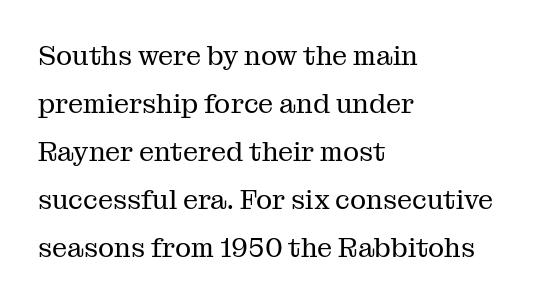
The image shows 27 px text type, upright; set left-aligned, line spacing 1.78x, normal letter spacing, not underlined.
